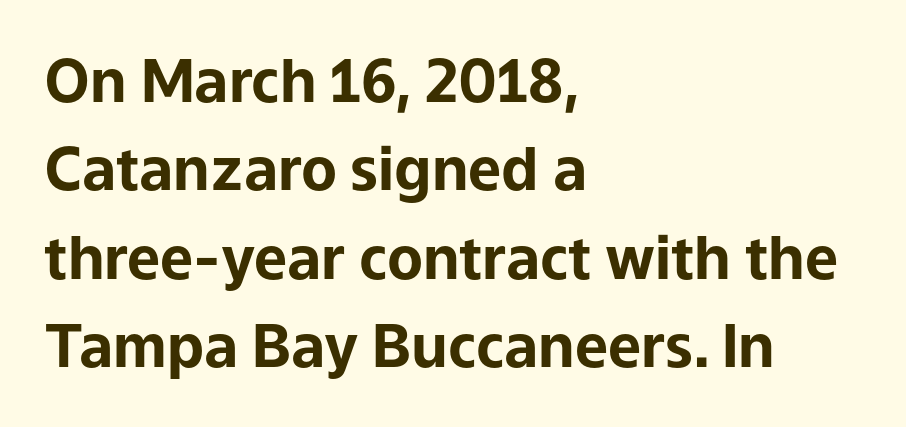
Q: Is the text bold? A: Yes.
Q: Is the text italic (slanted)? A: No, it is upright.
Q: Is the typeface a serif or a sans-serif typeface? A: Sans-serif.
Q: Is the text underlined? A: No.
Q: How is the paragraph aligned? A: Left-aligned.
Q: Is the spacing between letters normal or unusually wide? A: Normal.
Q: Is the spacing between lines tight, normal or loose? A: Normal.
Q: Width (condensed, normal, or wide)? A: Normal.
Q: Stroke contrast? A: Low.
Q: x-height? A: Medium.
Q: Monospaced? A: No.
